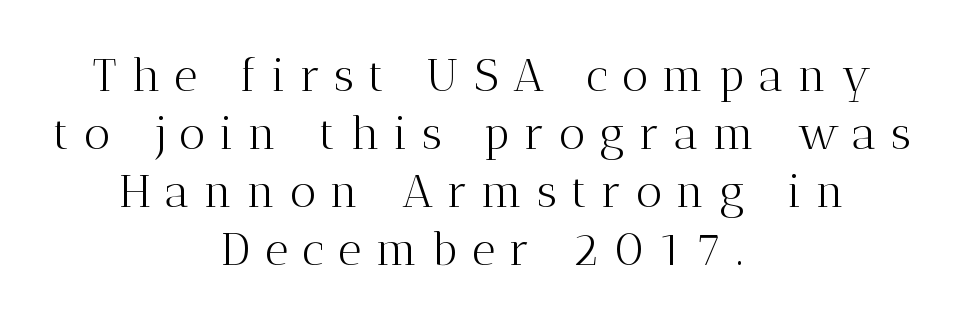
Q: Is the text bold? A: No.
Q: Is the text italic (slanted)? A: No, it is upright.
Q: Is the typeface a serif or a sans-serif typeface? A: Serif.
Q: Is the text underlined? A: No.
Q: How is the paragraph aligned? A: Centered.
Q: Is the spacing between letters normal or unusually wide? A: Unusually wide.
Q: Is the spacing between lines tight, normal or loose? A: Normal.
Q: Width (condensed, normal, or wide)? A: Normal.
Q: Stroke contrast? A: Medium.
Q: x-height? A: Medium.
Q: Monospaced? A: No.
